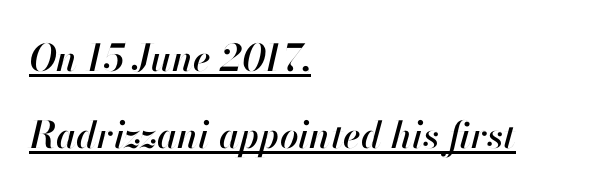
The image shows 37 px text type, italic (leaning right); set left-aligned, loose line spacing (2.09x), normal letter spacing, underlined; high stroke contrast and a small x-height.
